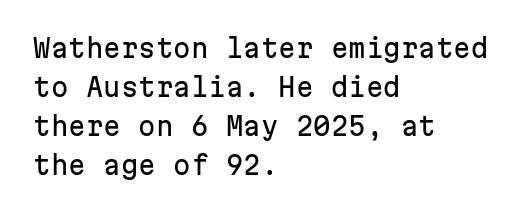
The horizontal fit of the characters is conventional and even. The passage shown stacks its lines at a standard gap. The letters stand straight up with perfectly vertical stems. Descender tails drop into unmarked territory. Is the block centered? No — it sits flush against the left margin.
